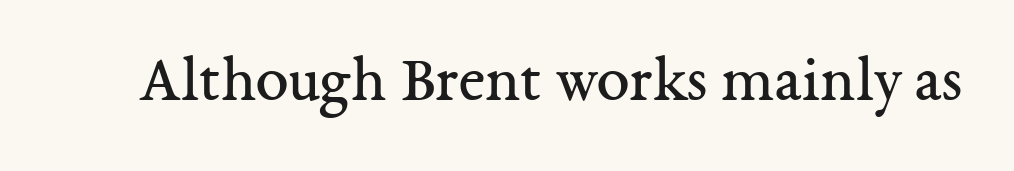
Q: Is the text bold? A: No.
Q: Is the text italic (slanted)? A: No, it is upright.
Q: Is the typeface a serif or a sans-serif typeface? A: Serif.
Q: Is the text underlined? A: No.
Q: Is the spacing between letters normal or unusually wide? A: Normal.
Q: Width (condensed, normal, or wide)? A: Normal.
Q: Stroke contrast? A: Medium.
Q: x-height? A: Medium.
Q: Monospaced? A: No.
